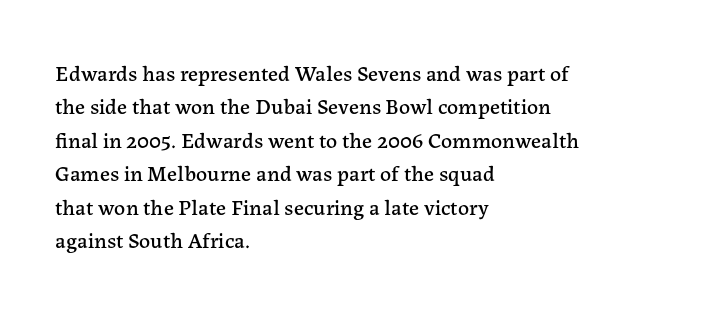
Q: Is the text italic (slanted)? A: No, it is upright.
Q: Is the text underlined? A: No.
Q: How is the paragraph aligned? A: Left-aligned.
Q: Is the spacing between letters normal or unusually wide? A: Normal.
Q: Is the spacing between lines tight, normal or loose? A: Normal.
